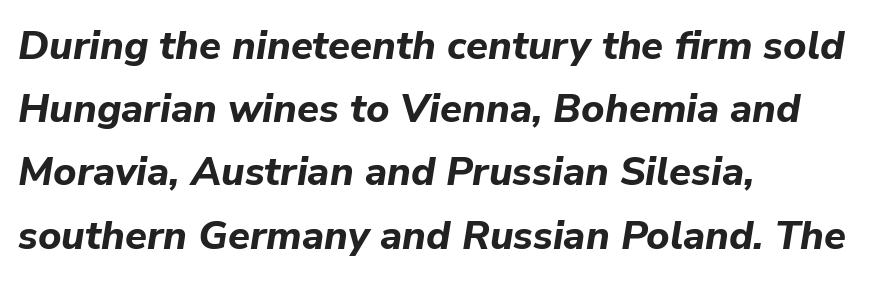
{"italic": "yes", "lean": "right", "slant_degrees": 9, "bold": "yes", "weight": "bold", "width": "normal", "stroke_contrast": "low", "x_height": "medium", "monospaced": "no", "underline": "no", "align": "left", "line_spacing": "normal", "line_spacing_ratio": 1.58, "letter_spacing": "normal", "letter_spacing_em": 0.0, "glyph_px": 40}
